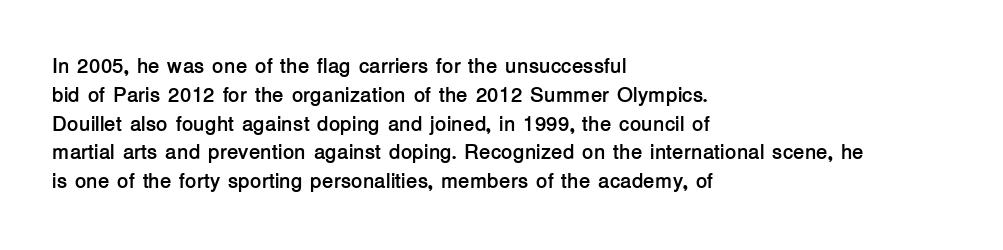
{"italic": "no", "bold": "yes", "underline": "no", "align": "left", "line_spacing": "normal", "line_spacing_ratio": 1.37, "letter_spacing": "normal", "letter_spacing_em": 0.0, "glyph_px": 21}
